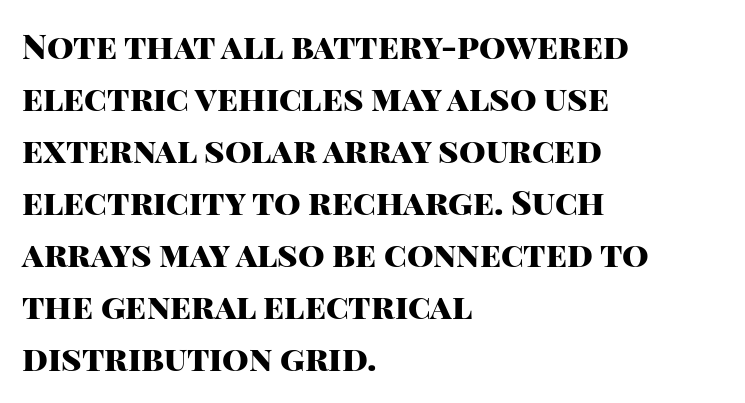
These lines are rendered in a variable-pitch font. In terms of posture, this sample is upright. Horizontal bands of white between lines are of average thickness. Unmarked baselines from the first word to the last. The passage shown is emphatically bold.
